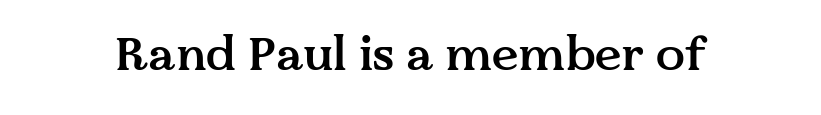
Characters follow at the spacing the type designer built in. A serif font was chosen for this passage. Upright lettering throughout. Is this a fixed-width face? No — the glyphs have proportional, varying widths. The font is running at a semibold setting, under full bold. Bare-footed words on every line.
